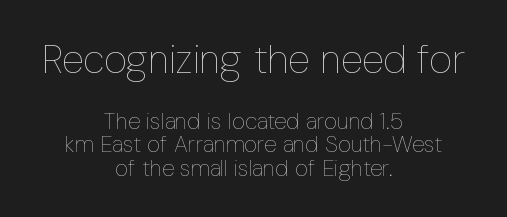
The image shows 40 px thin, condensed type, upright; set centered, tight line spacing (1.02x), normal letter spacing, not underlined; the first (top) block is 1.74x larger; low stroke contrast and a medium x-height.
